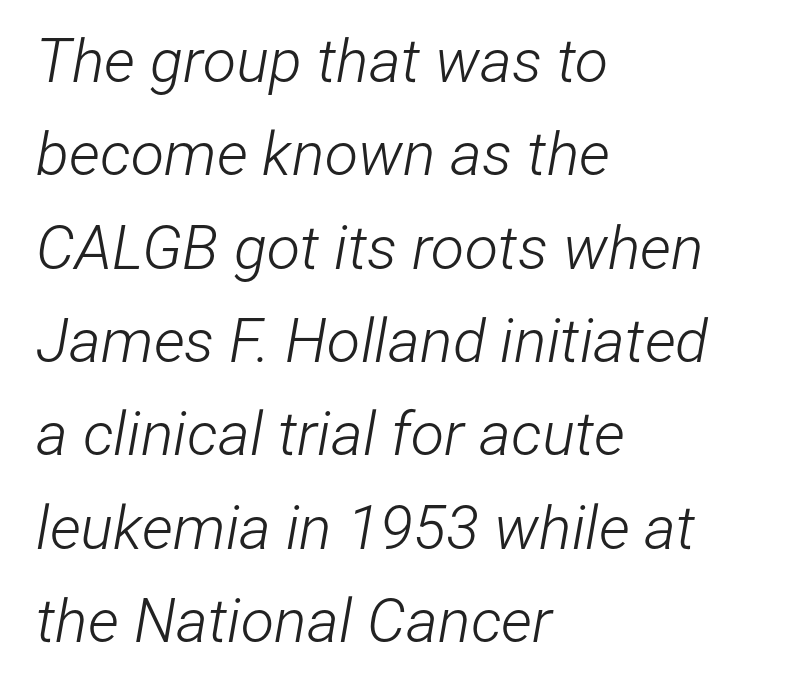
Normally led — the rows are evenly, conventionally spaced. The face used here is proportionally spaced, like ordinary book or web type. The letters are slanted; this is an italic face. Does the copy run flush right? No — it runs flush left.
